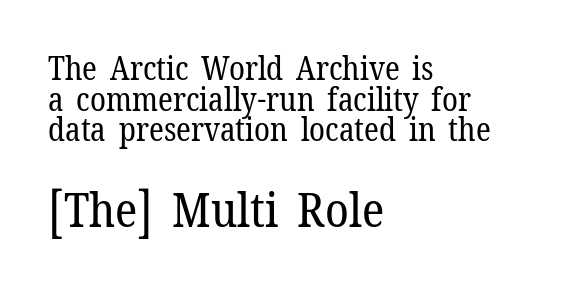
Top chunk: small. Bottom chunk: large. Each new line begins almost immediately beneath the previous one. The font's upright variant was chosen for this text. Regarding serifs, this sample has them.
